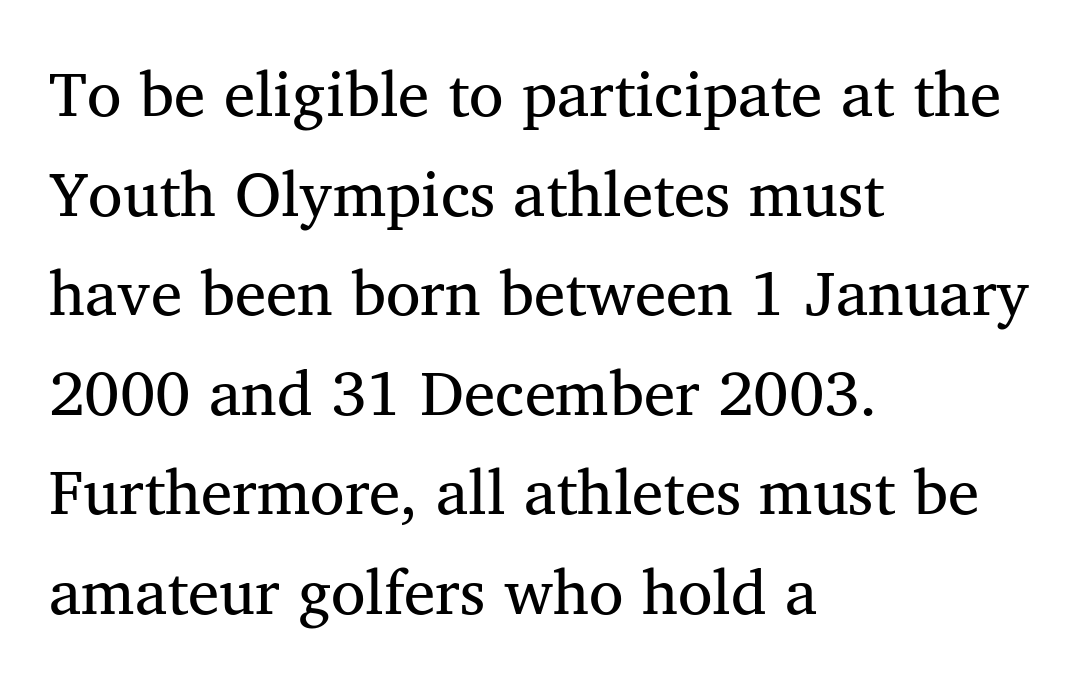
The image shows 63 px regular-weight serif type, upright; set left-aligned, normal line spacing (1.58x), normal letter spacing, not underlined; medium stroke contrast and a medium x-height.
